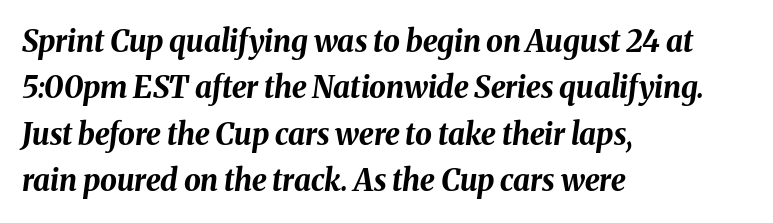
The image shows 30 px bold type, italic (leaning right); set left-aligned, normal line spacing (1.55x), normal letter spacing, not underlined; medium stroke contrast and a medium x-height.
